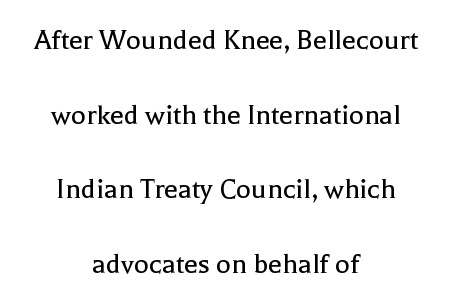
Character widths vary here, with narrow letters taking less room than wide ones. Which margin do the lines hug? Neither — every line sits in the middle. Baseline-to-baseline distance is far greater than the letter height. Stems and bowls with no extra thickness — not bold. A serif font was chosen for this passage. The glyphs are unaccompanied by any horizontal stroke below them.
